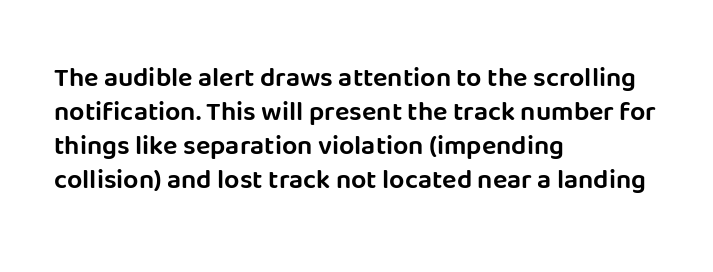
{"italic": "no", "underline": "no", "align": "left", "line_spacing": "normal", "line_spacing_ratio": 1.26, "letter_spacing": "normal", "letter_spacing_em": 0.0, "glyph_px": 27}
